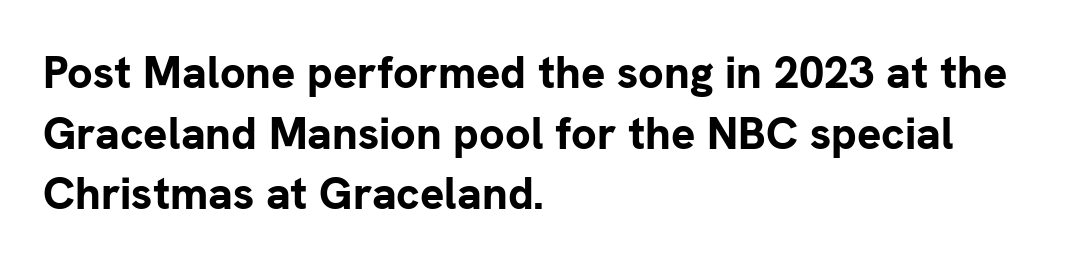
The specimen reads as upright at a glance. Clear beneath every line of the passage. The typeface chosen for these lines omits serifs. Notice how descenders clear the ascenders below comfortably — that's standard leading.
